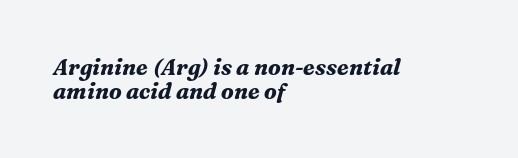
The text carries the slant typical of an italic or oblique font. Tightly led — the rows are bunched. Is the block centered? No — it sits flush against the left margin. Glyph-to-glyph distance matches everyday printed text. The sample has been set heavy, in full bold. Check under the words: just untouched page.
